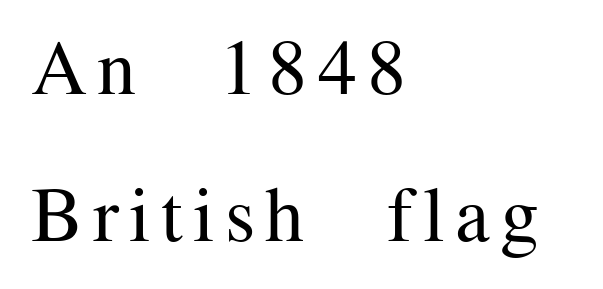
The image shows 78 px regular-weight serif type, upright; set left-aligned, line spacing 1.89x, not underlined; medium stroke contrast and a medium x-height.
